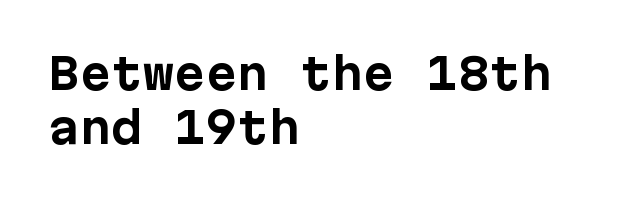
The glyphs have the mass of a bold cut. In CSS terms this would be text-align: left. Think of a typewriter: that constant character pitch is what you see here. The zone under the glyphs is completely vacant. The rendering uses a moderate line-height, typical for paragraphs. Nope, no serifs anywhere on these letters.
